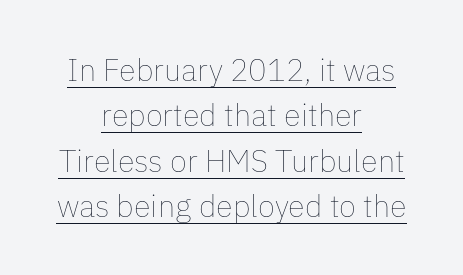
{"italic": "no", "bold": "no", "weight": "thin", "width": "normal", "stroke_contrast": "low", "x_height": "medium", "monospaced": "no", "underline": "yes", "align": "center", "line_spacing": "normal", "line_spacing_ratio": 1.46, "letter_spacing": "normal", "letter_spacing_em": 0.0, "glyph_px": 31}
